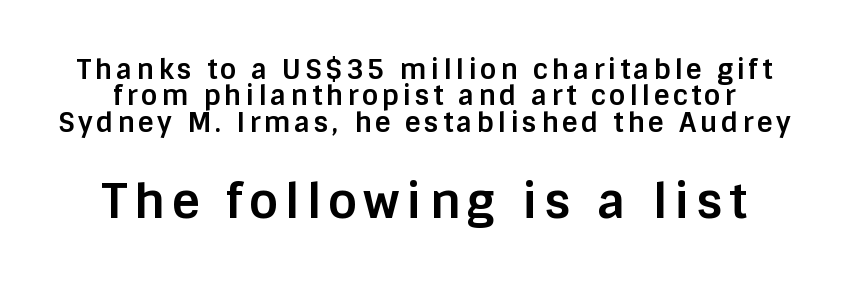
Q: Is the text bold? A: Yes.
Q: Is the text italic (slanted)? A: No, it is upright.
Q: Is the typeface a serif or a sans-serif typeface? A: Sans-serif.
Q: Is the text underlined? A: No.
Q: Is the spacing between lines tight, normal or loose? A: Tight.
Q: Which block of text is set in a larger size, the first (top) or the second (bottom)? A: The second (bottom) one.
Q: Width (condensed, normal, or wide)? A: Normal.
Q: Stroke contrast? A: Low.
Q: x-height? A: Large.
Q: Monospaced? A: No.
